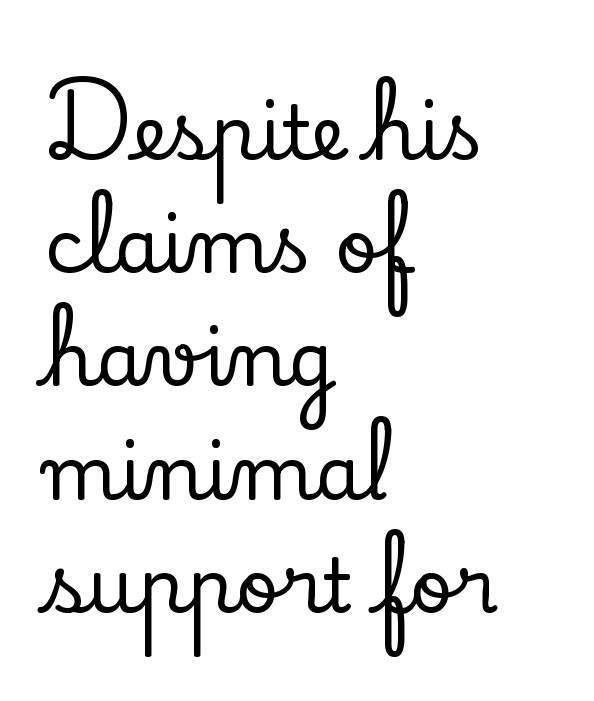
{"serif": "yes", "italic": "no", "width": "normal", "stroke_contrast": "low", "x_height": "small", "monospaced": "no", "underline": "no", "align": "left", "line_spacing": "normal", "line_spacing_ratio": 1.51, "letter_spacing": "normal", "letter_spacing_em": 0.0, "glyph_px": 75}
